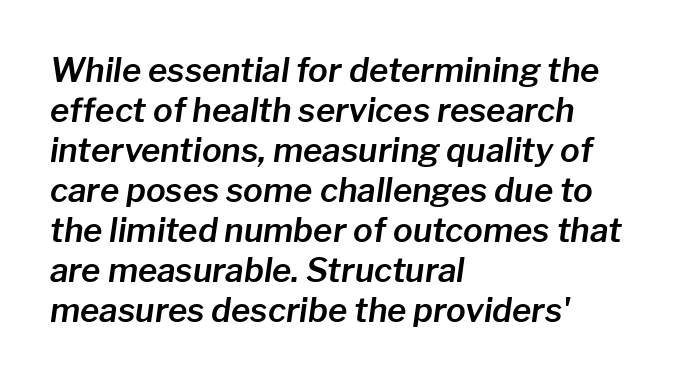
The image shows 33 px text type, italic (leaning right); set left-aligned, line spacing 1.21x, normal letter spacing, not underlined; low stroke contrast and a medium x-height.
